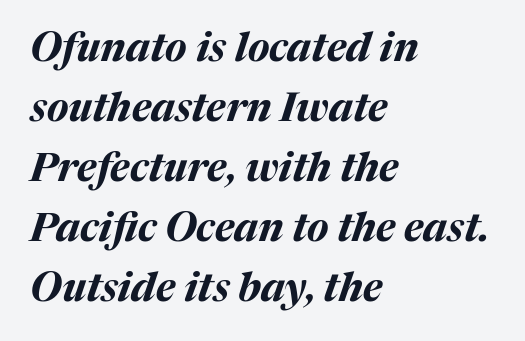
{"italic": "yes", "lean": "right", "slant_degrees": 17, "bold": "yes", "weight": "bold", "width": "normal", "stroke_contrast": "medium", "x_height": "medium", "monospaced": "no", "underline": "no", "align": "left", "line_spacing": "normal", "line_spacing_ratio": 1.5, "letter_spacing": "normal", "letter_spacing_em": 0.0, "glyph_px": 40}
